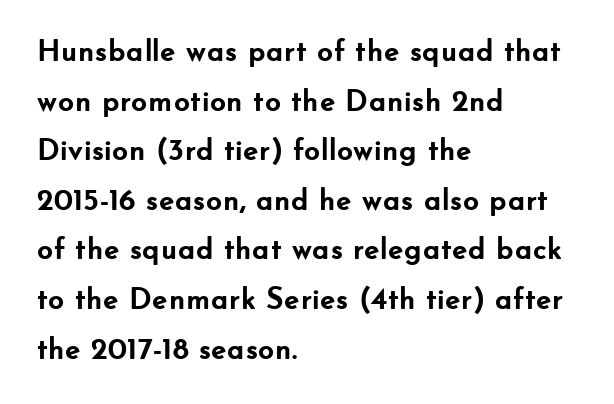
Q: Is the text bold? A: Yes.
Q: Is the text italic (slanted)? A: No, it is upright.
Q: Is the typeface a serif or a sans-serif typeface? A: Sans-serif.
Q: Is the text underlined? A: No.
Q: How is the paragraph aligned? A: Left-aligned.
Q: Is the spacing between letters normal or unusually wide? A: Normal.
Q: Is the spacing between lines tight, normal or loose? A: Normal.
Q: Width (condensed, normal, or wide)? A: Normal.
Q: Stroke contrast? A: Low.
Q: x-height? A: Small.
Q: Monospaced? A: No.
